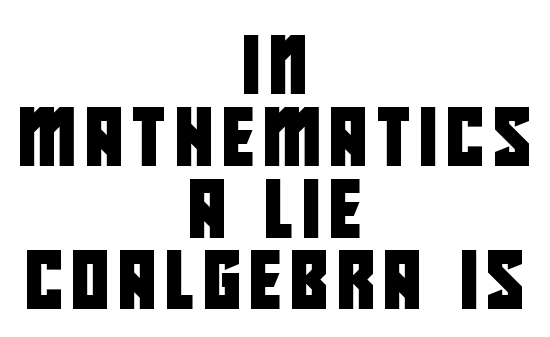
Q: Is the typeface a serif or a sans-serif typeface? A: Sans-serif.
Q: Is the text underlined? A: No.
Q: How is the paragraph aligned? A: Centered.
Q: Is the spacing between lines tight, normal or loose? A: Normal.
Q: Width (condensed, normal, or wide)? A: Condensed.
Q: Stroke contrast? A: Low.
Q: x-height? A: Large.
Q: Monospaced? A: No.
